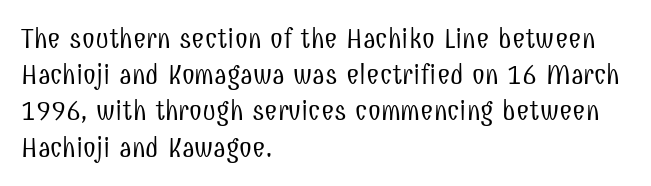
{"serif": "no", "italic": "no", "bold": "no", "weight": "light", "width": "condensed", "stroke_contrast": "low", "x_height": "medium", "monospaced": "no", "underline": "no", "align": "left", "line_spacing": "normal", "line_spacing_ratio": 1.25, "letter_spacing": "normal", "letter_spacing_em": 0.0, "glyph_px": 29}
